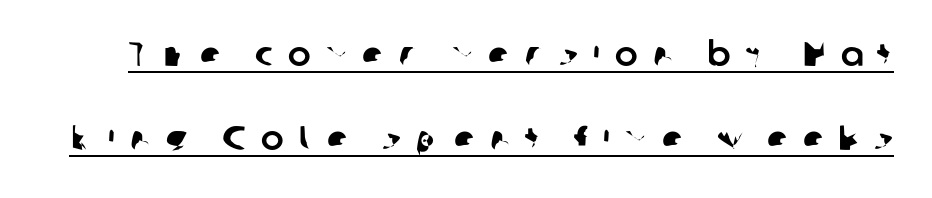
Q: Is the typeface a serif or a sans-serif typeface? A: Sans-serif.
Q: Is the text underlined? A: Yes.
Q: Is the spacing between letters normal or unusually wide? A: Unusually wide.
Q: Is the spacing between lines tight, normal or loose? A: Loose.
Q: Width (condensed, normal, or wide)? A: Normal.
Q: Stroke contrast? A: Low.
Q: x-height? A: Medium.
Q: Monospaced? A: No.
